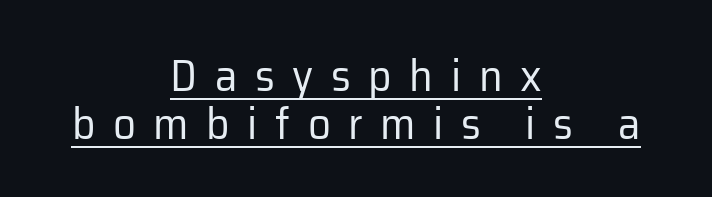
Words appear elongated and porous because spacing is wide. This sample has the flowing, uneven cadence of proportional lettering. Leading is clearly below the norm, producing a dense column. Characters remain perfectly vertical along every line.
